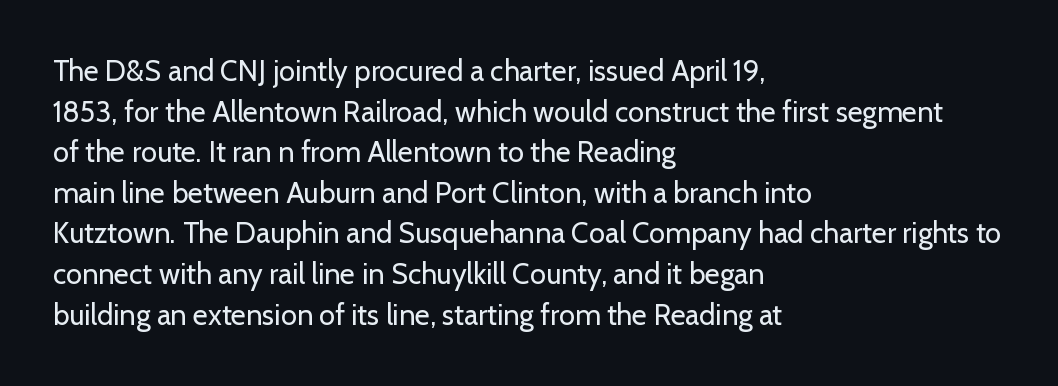
No word sits above an underline. The typography opts for an upright posture over an oblique one. Examine the stroke ends and you'll find no serifs. Summary of vertical rhythm: regular, with standard interline spacing. Stroke mass is kept to a normal reading level or below.
